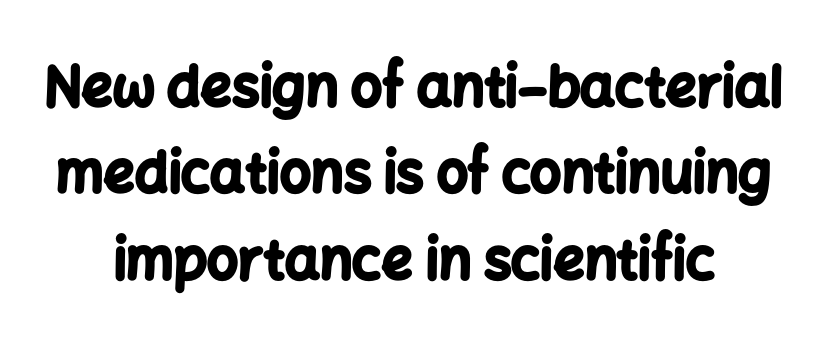
{"serif": "no", "italic": "no", "bold": "yes", "weight": "bold", "width": "normal", "stroke_contrast": "low", "x_height": "medium", "monospaced": "no", "underline": "no", "align": "center", "line_spacing": "normal", "line_spacing_ratio": 1.57, "letter_spacing": "normal", "letter_spacing_em": 0.0, "glyph_px": 55}
